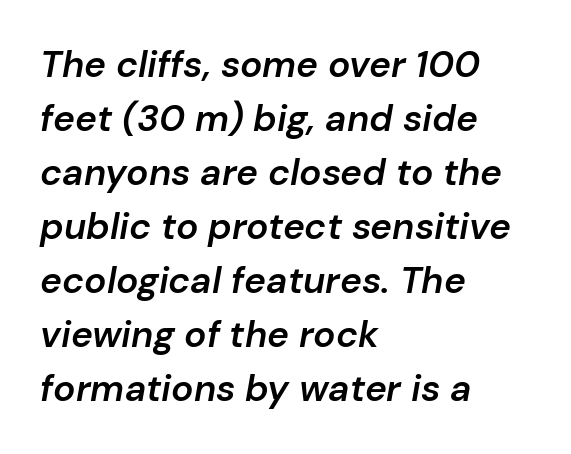
Beneath every word, the page is bare. Notice the strokes are somewhat thickened but not fully heavy: this is a semibold. Horizontal bands of white between lines are of average thickness. Caption: standard tracking, unaltered. A classic flush-left, rag-right setting is used for this passage. A typesetter would call this proportional, since set widths differ per character.
